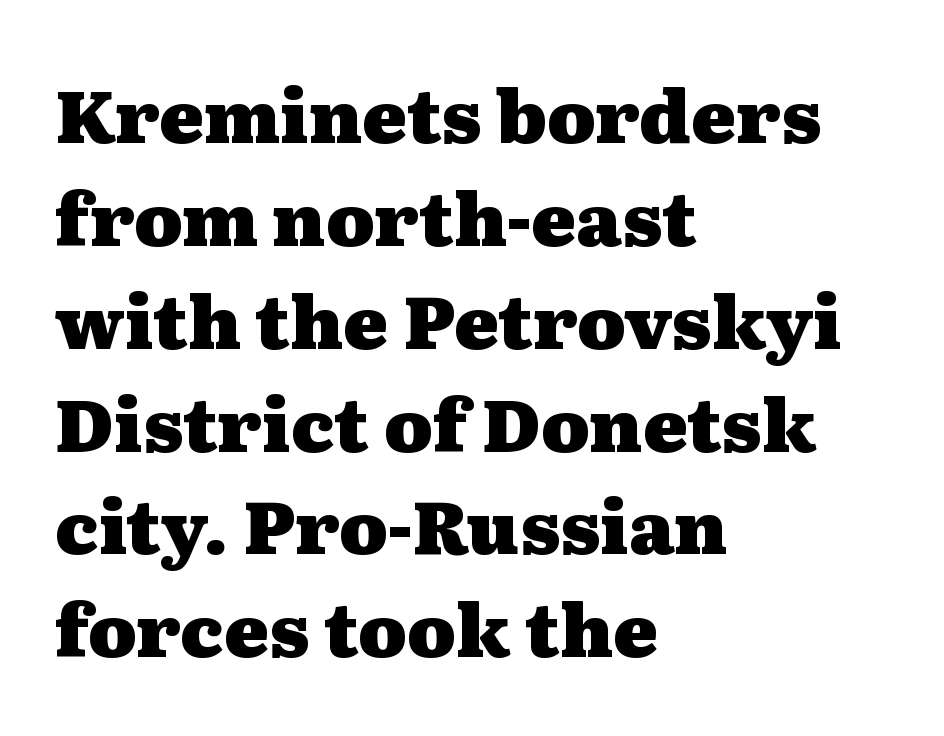
Looks like regular typesetting: each glyph gets only the width it needs. Is the letter spacing exaggerated? No — it looks like the ordinary default. These lines sit exactly where default settings would place them. Every stem runs plumb, perpendicular to the baseline.
